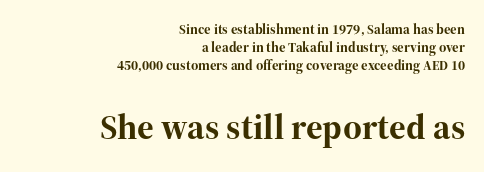
You could not count columns in this text — the font is proportionally spaced. The passage shown is not underscored anywhere. One-word summary of the alignment: right. Upright lettering throughout. The passage shown has conventional tracking throughout.
